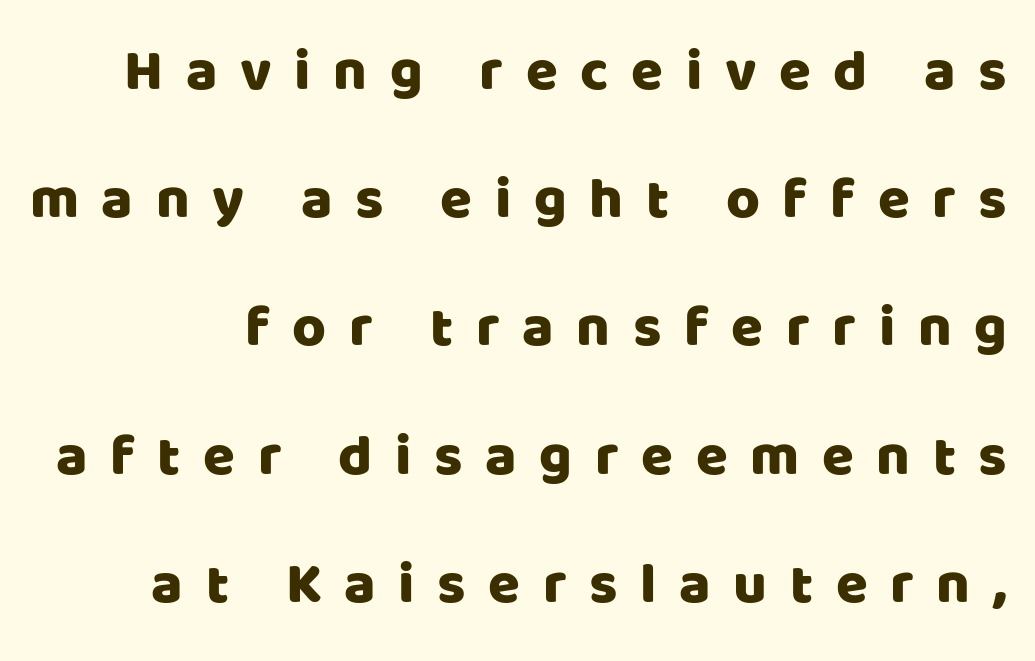
Here the designer chose a conventional face with non-uniform glyph widths. Nope, not italic — everything's standing straight. Nothing sits at the stroke ends, so this counts as sans-serif. Unmarked baselines from the first word to the last. Honestly, the letter spacing is so wide it's the main thing you notice. Summary of vertical rhythm: relaxed, with wide interline spacing.
